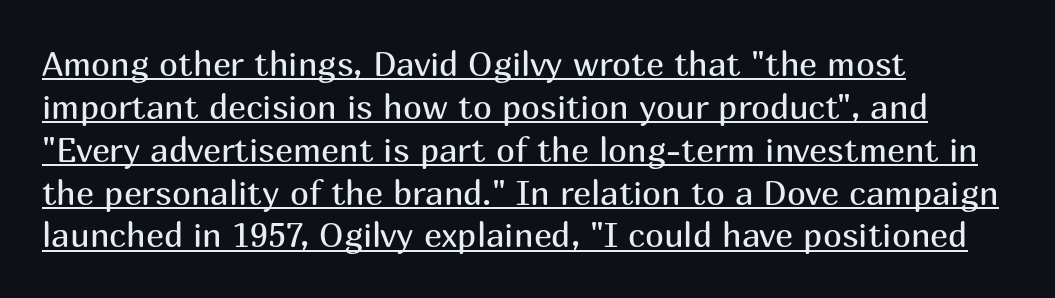
The image shows 34 px regular-weight sans-serif type, upright; set left-aligned, normal line spacing (1.26x), normal letter spacing, underlined; medium stroke contrast and a medium x-height.
